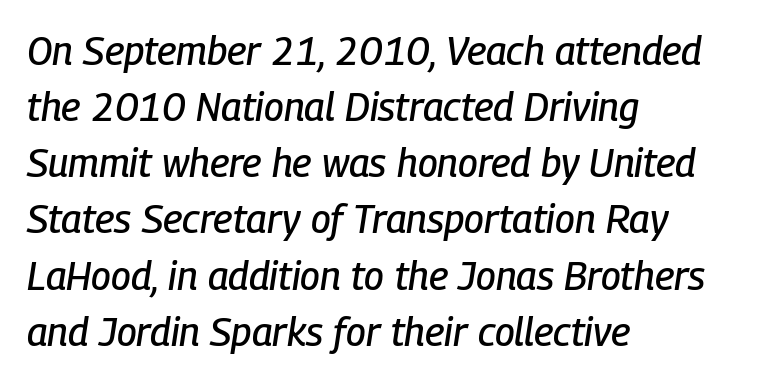
The face used here is proportionally spaced, like ordinary book or web type. The axis of the letterforms is tilted away from vertical. Visually the block forms a straight wall on the left and a jagged coastline on the right. Default kerning and tracking; the words read as compact shapes. Successive baselines arrive at the customary interval. Nobody drew a line under any word here.
